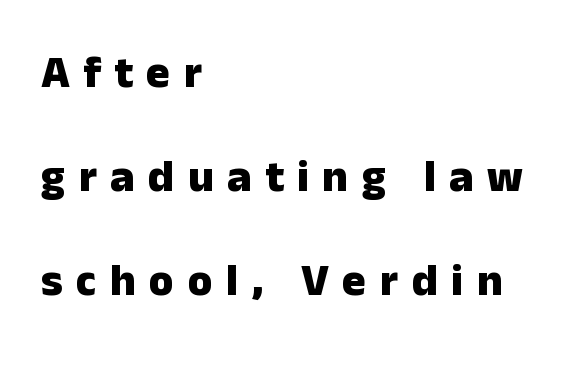
The image shows 45 px heavy sans-serif type, upright; set left-aligned, loose line spacing (2.31x), unusually wide letter spacing (+0.3 em), not underlined; low stroke contrast and a medium x-height.
